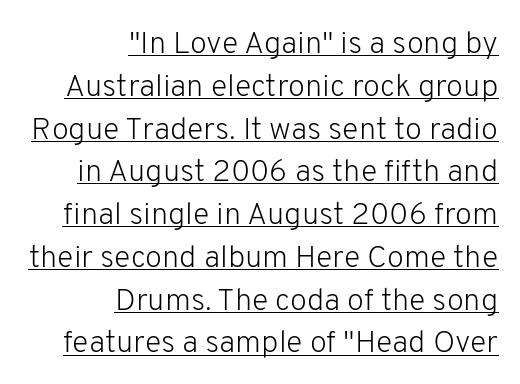
Q: Is the text bold? A: No.
Q: Is the text italic (slanted)? A: No, it is upright.
Q: Is the typeface a serif or a sans-serif typeface? A: Sans-serif.
Q: Is the text underlined? A: Yes.
Q: How is the paragraph aligned? A: Right-aligned.
Q: Is the spacing between letters normal or unusually wide? A: Normal.
Q: Is the spacing between lines tight, normal or loose? A: Normal.
Q: Width (condensed, normal, or wide)? A: Normal.
Q: Stroke contrast? A: Low.
Q: x-height? A: Medium.
Q: Monospaced? A: No.
